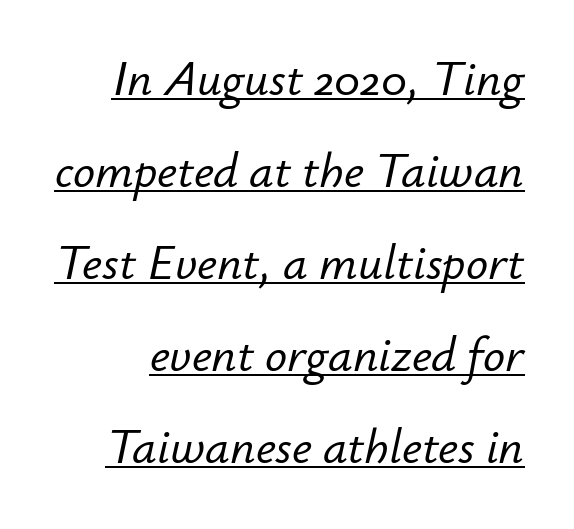
Spacing verdict: proportional, widths tailored to each character. Honestly, the underline is the first thing you notice here. Compared with typical body copy, the letter spacing here is the same. The glyphs look as if they've been sheared to an angle.
